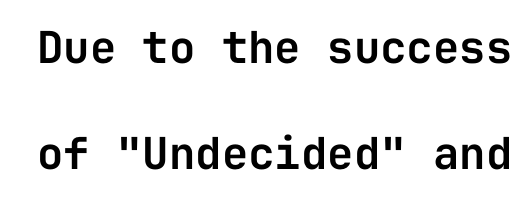
Q: Is the text italic (slanted)? A: No, it is upright.
Q: Is the typeface a serif or a sans-serif typeface? A: Sans-serif.
Q: Is the text underlined? A: No.
Q: Is the spacing between letters normal or unusually wide? A: Normal.
Q: Is the spacing between lines tight, normal or loose? A: Loose.
Q: Width (condensed, normal, or wide)? A: Normal.
Q: Stroke contrast? A: Low.
Q: x-height? A: Medium.
Q: Monospaced? A: Yes.
